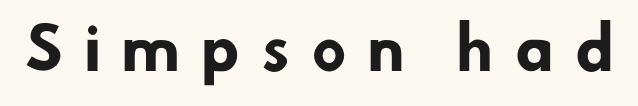
{"serif": "no", "bold": "yes", "weight": "heavy", "width": "normal", "stroke_contrast": "low", "x_height": "small", "monospaced": "no", "underline": "no", "letter_spacing": "wide", "letter_spacing_em": 0.36, "glyph_px": 57}
